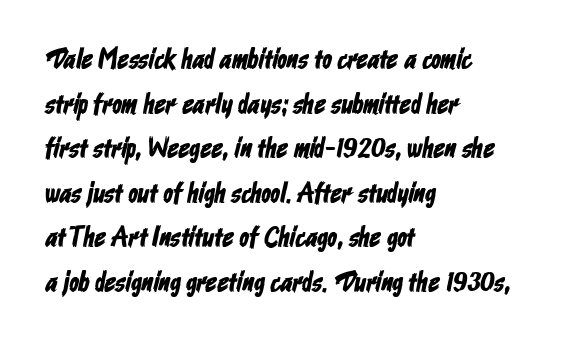
{"serif": "no", "width": "condensed", "stroke_contrast": "low", "x_height": "medium", "monospaced": "no", "underline": "no", "align": "left", "line_spacing": "normal", "line_spacing_ratio": 1.59, "letter_spacing": "normal", "letter_spacing_em": 0.0, "glyph_px": 28}
